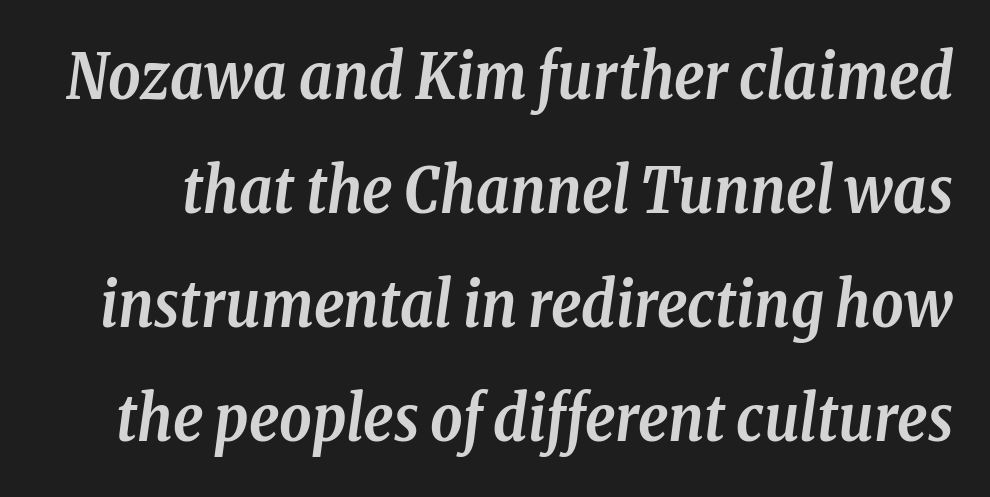
The image shows 63 px semibold, condensed serif type, italic (leaning right); set line spacing 1.81x, normal letter spacing, not underlined; low stroke contrast and a medium x-height.
